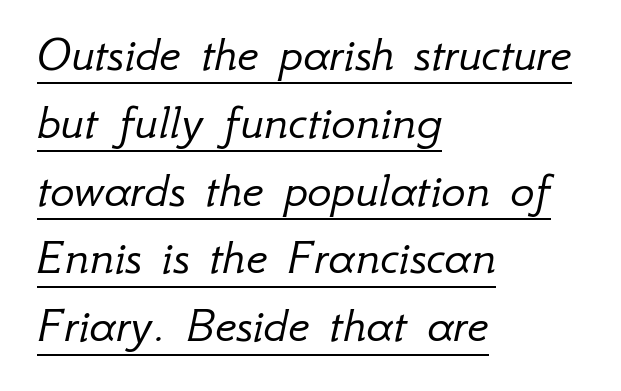
Observe the lean: these are italic letterforms. Teacher's note: observe the even left margin — that is flush-left alignment. Nothing heavy about these letters — not bold at all. The string is rendered with underlining switched on. Proportional: the letters do not fall into vertical columns. The gaps between neighbouring characters are ordinary and unremarkable.
